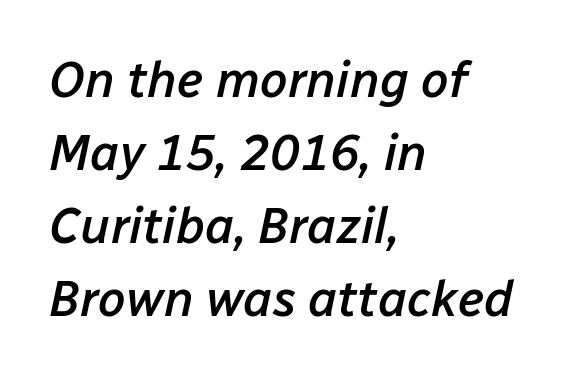
The image shows 50 px semibold type, italic (leaning right); set left-aligned, normal line spacing (1.46x), normal letter spacing, not underlined; low stroke contrast and a medium x-height.
